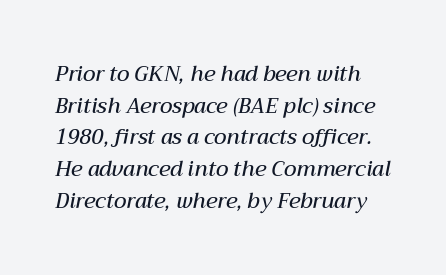
Q: Is the text bold? A: Semi-bold.
Q: Is the text italic (slanted)? A: Yes, it leans right by about 12 degrees.
Q: Is the text underlined? A: No.
Q: Is the spacing between letters normal or unusually wide? A: Normal.
Q: Is the spacing between lines tight, normal or loose? A: Normal.
